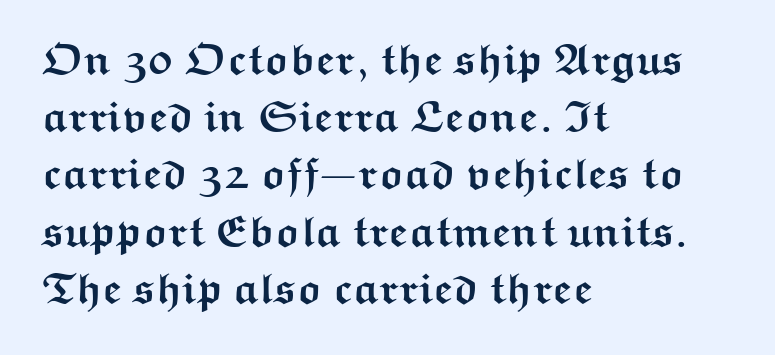
The image shows 43 px semibold, wide sans-serif type, upright; set left-aligned, normal line spacing (1.33x), normal letter spacing, not underlined; medium stroke contrast and a medium x-height.
